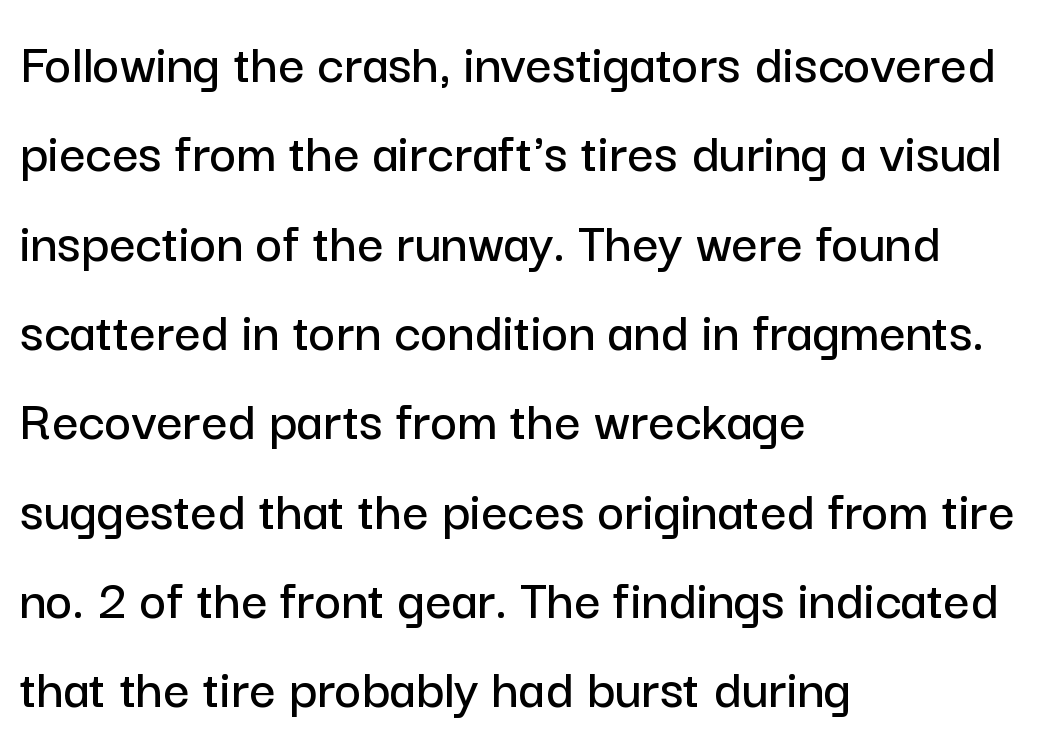
{"serif": "no", "italic": "no", "width": "normal", "stroke_contrast": "low", "x_height": "medium", "monospaced": "no", "underline": "no", "align": "left", "line_spacing": "normal", "line_spacing_ratio": 1.54, "letter_spacing": "normal", "letter_spacing_em": 0.0, "glyph_px": 58}
